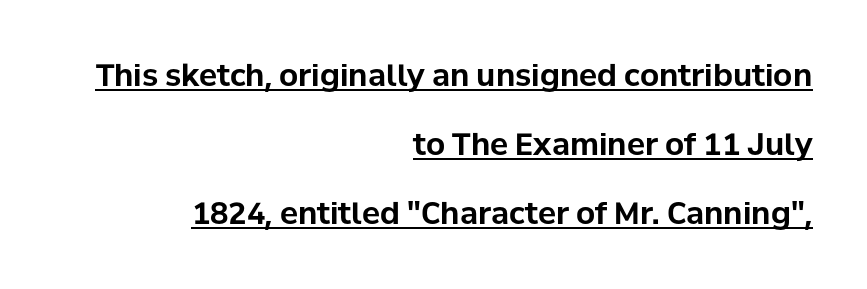
The image shows 30 px bold sans-serif type, upright; set right-aligned, loose line spacing (2.3x), normal letter spacing, underlined; low stroke contrast and a medium x-height.
